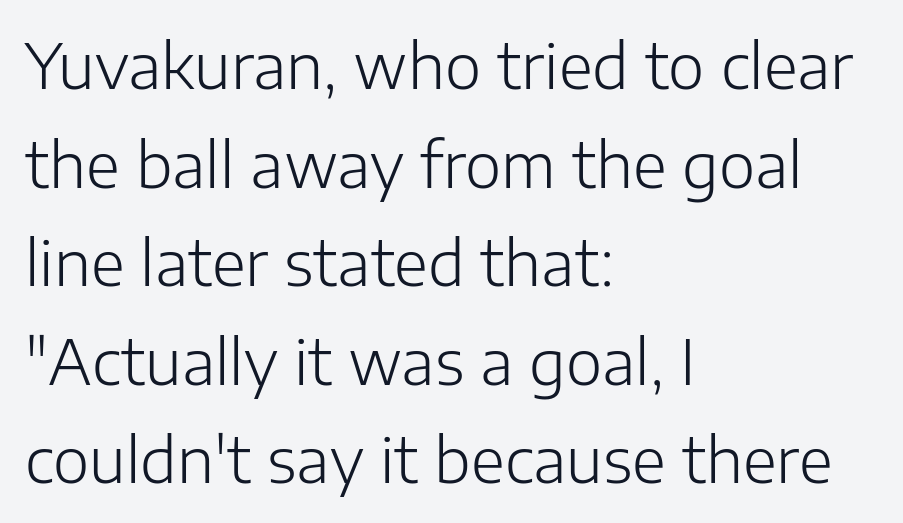
In terms of posture, this sample is upright. A normal amount of white space separates one row of letters from the next. The characters display no serif detailing; their extremities are plain. Honestly, the letter spacing is just normal — you wouldn't notice it.
